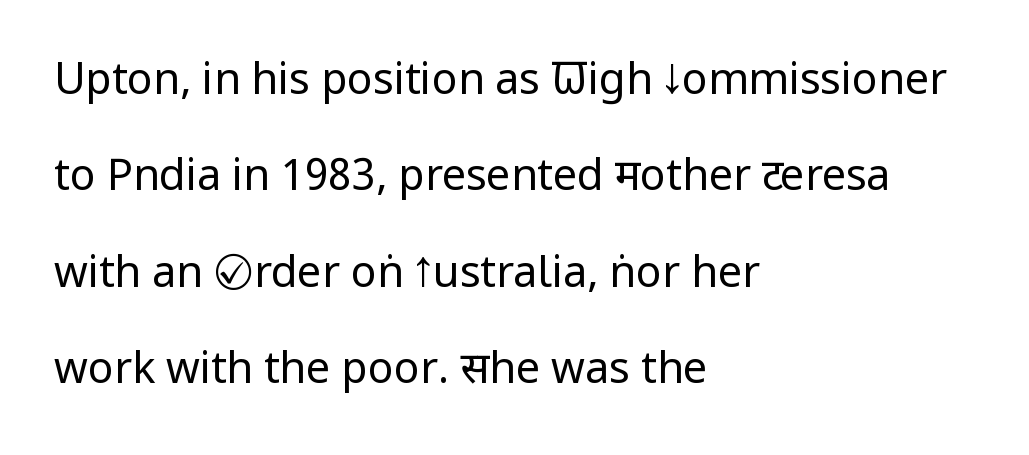
Stroke mass is kept to a normal reading level or below. Serif or sans? Sans — the stroke terminals are bare. This sample trades compactness for vertical openness between lines. You could call the tracking neutral — neither tight nor loose.
